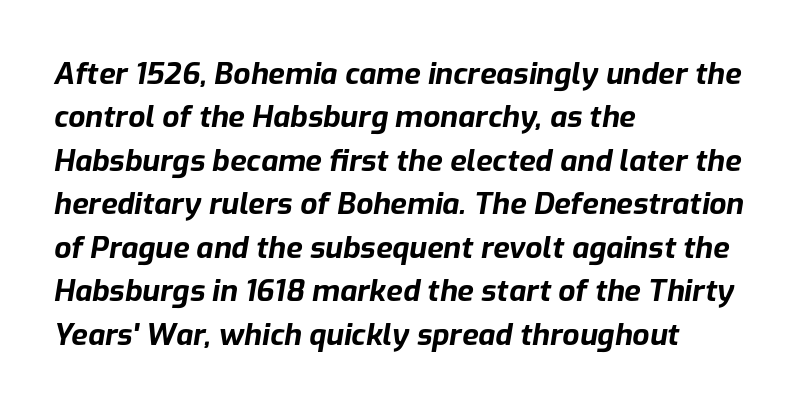
Q: Is the text bold? A: Yes.
Q: Is the text italic (slanted)? A: Yes, it leans right by about 9 degrees.
Q: Is the text underlined? A: No.
Q: How is the paragraph aligned? A: Left-aligned.
Q: Is the spacing between letters normal or unusually wide? A: Normal.
Q: Is the spacing between lines tight, normal or loose? A: Normal.
Q: Width (condensed, normal, or wide)? A: Normal.
Q: Stroke contrast? A: Low.
Q: x-height? A: Medium.
Q: Monospaced? A: No.
